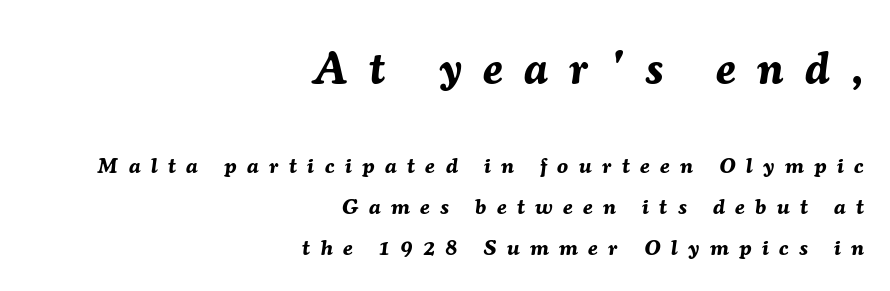
{"italic": "yes", "lean": "right", "slant_degrees": 7, "bold": "yes", "weight": "bold", "width": "normal", "stroke_contrast": "medium", "x_height": "medium", "monospaced": "no", "underline": "no", "align": "right", "line_spacing_ratio": 1.85, "letter_spacing": "wide", "letter_spacing_em": 0.48, "larger_block": "first", "size_ratio": 2.05, "glyph_px": 45}
